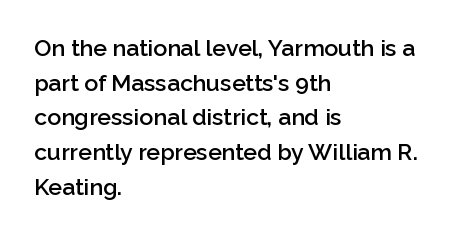
The image shows 23 px text type, upright; set left-aligned, normal line spacing (1.51x), normal letter spacing, not underlined.
